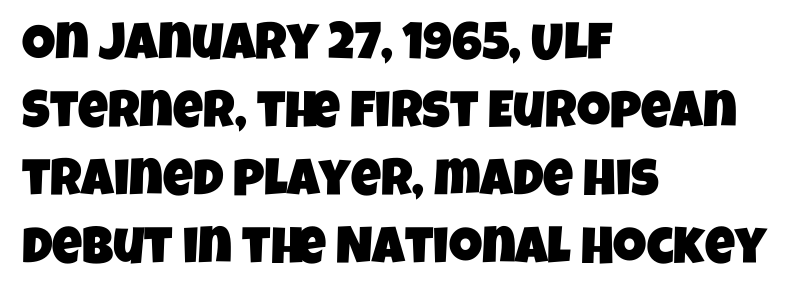
The image shows 52 px condensed sans-serif type; set left-aligned, normal line spacing (1.31x), normal letter spacing, not underlined; low stroke contrast and a large x-height.
